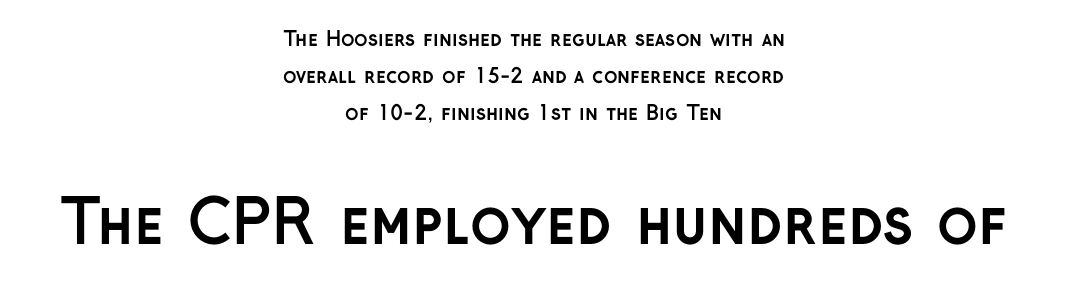
{"serif": "no", "italic": "no", "bold": "yes", "weight": "semibold", "width": "normal", "stroke_contrast": "low", "x_height": "medium", "monospaced": "no", "underline": "no", "align": "center", "line_spacing_ratio": 1.84, "letter_spacing": "normal", "letter_spacing_em": 0.0, "larger_block": "second", "size_ratio": 3.0, "glyph_px": 60}
